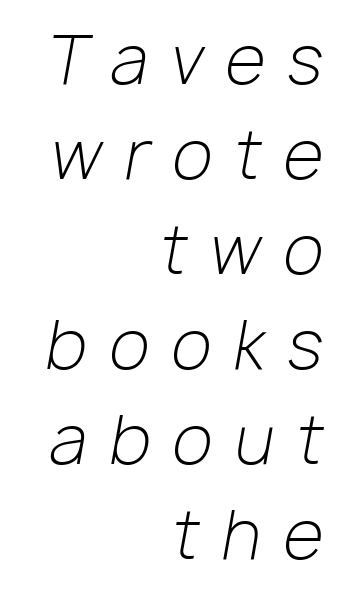
The image shows 66 px light type, italic (leaning right); set right-aligned, normal line spacing (1.44x), unusually wide letter spacing (+0.34 em), not underlined; low stroke contrast and a medium x-height.
